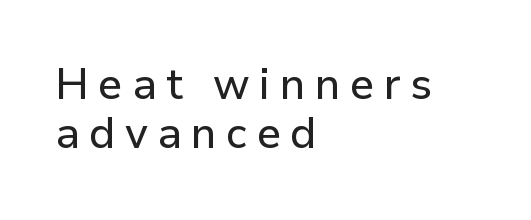
Here the designer chose a conventional face with non-uniform glyph widths. Unlike a traditional serif, this face leaves its strokes unadorned. Glance below the letters and you will spot only blank space. Between one letter and the next there's a generous, obvious gap. Notice how the stems are strictly vertical — no italics here.
